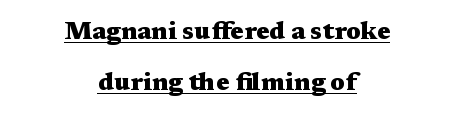
Q: Is the text bold? A: Yes.
Q: Is the text italic (slanted)? A: No, it is upright.
Q: Is the text underlined? A: Yes.
Q: How is the paragraph aligned? A: Centered.
Q: Is the spacing between letters normal or unusually wide? A: Normal.
Q: Is the spacing between lines tight, normal or loose? A: Loose.
